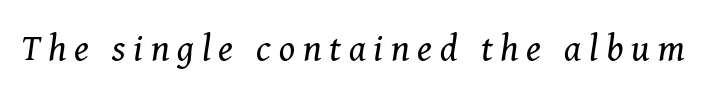
The image shows 37 px regular-weight serif type, italic (leaning right); set unusually wide letter spacing (+0.21 em), not underlined; medium stroke contrast and a medium x-height.
